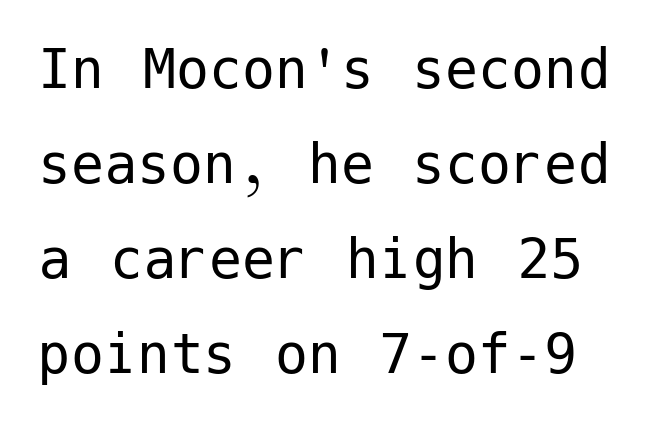
Italic: no, the glyphs are upright roman. Leading matches the norm, producing a regular column. The typeface has the unassuming heft of standard copy or less. In terms of letterform style, serifs are entirely absent. There is no visible air inserted between adjacent glyphs. Check the space under the baseline: it is left empty.
